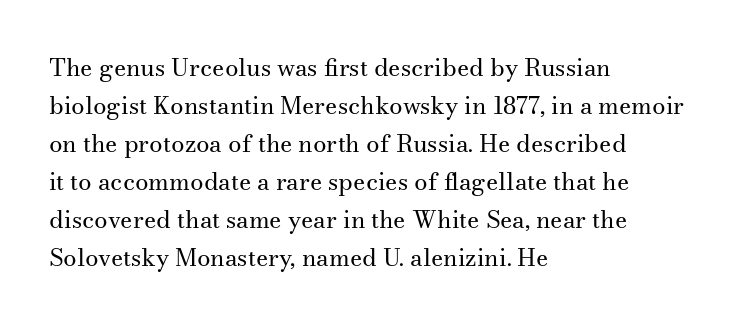
{"italic": "no", "bold": "no", "underline": "no", "align": "left", "line_spacing": "normal", "line_spacing_ratio": 1.58, "letter_spacing": "normal", "letter_spacing_em": 0.0, "glyph_px": 24}
